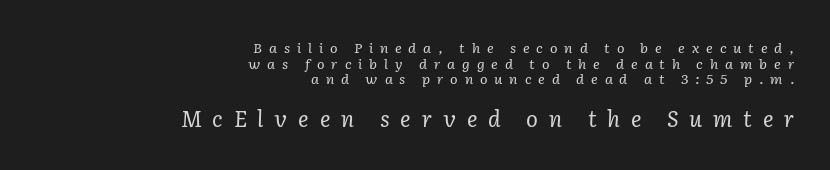
Q: Is the text bold? A: No.
Q: Is the text italic (slanted)? A: Yes, it leans right by about 2 degrees.
Q: Is the text underlined? A: No.
Q: How is the paragraph aligned? A: Right-aligned.
Q: Is the spacing between letters normal or unusually wide? A: Unusually wide.
Q: Is the spacing between lines tight, normal or loose? A: Tight.
Q: Which block of text is set in a larger size, the first (top) or the second (bottom)? A: The second (bottom) one.
